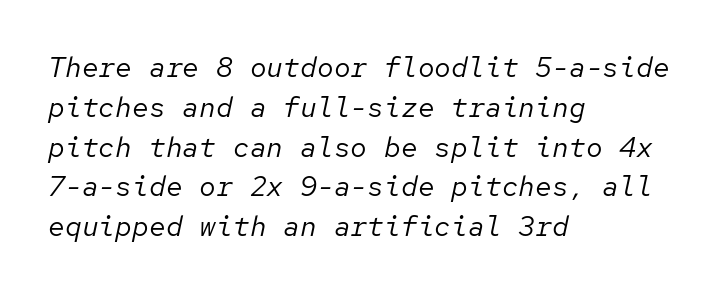
{"italic": "yes", "lean": "right", "slant_degrees": 12, "bold": "no", "weight": "regular", "width": "normal", "stroke_contrast": "low", "x_height": "medium", "monospaced": "yes", "underline": "no", "align": "left", "line_spacing": "normal", "line_spacing_ratio": 1.42, "letter_spacing": "normal", "letter_spacing_em": 0.0, "glyph_px": 28}
